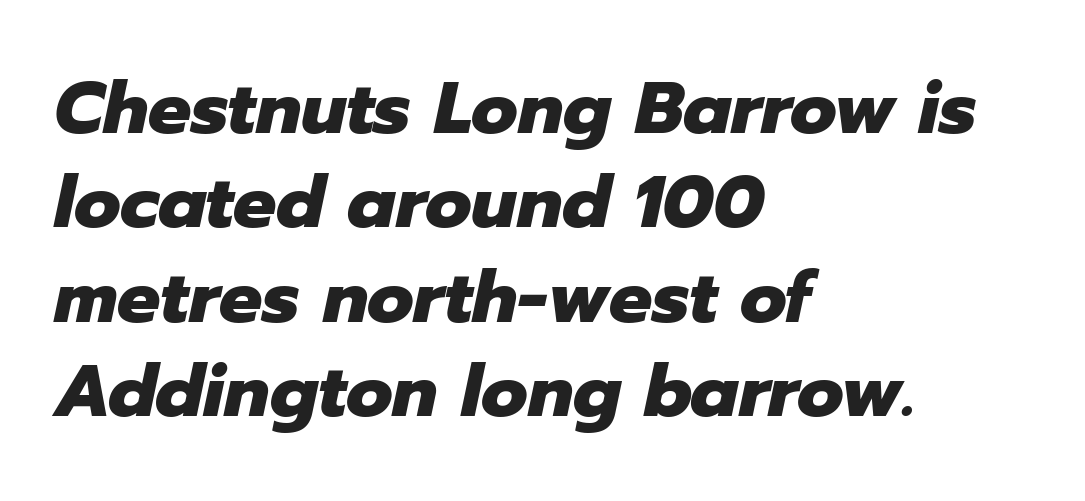
{"italic": "yes", "lean": "right", "slant_degrees": 12, "bold": "yes", "weight": "heavy", "width": "normal", "stroke_contrast": "low", "x_height": "medium", "monospaced": "no", "underline": "no", "align": "left", "line_spacing": "normal", "line_spacing_ratio": 1.31, "letter_spacing": "normal", "letter_spacing_em": 0.0, "glyph_px": 72}
